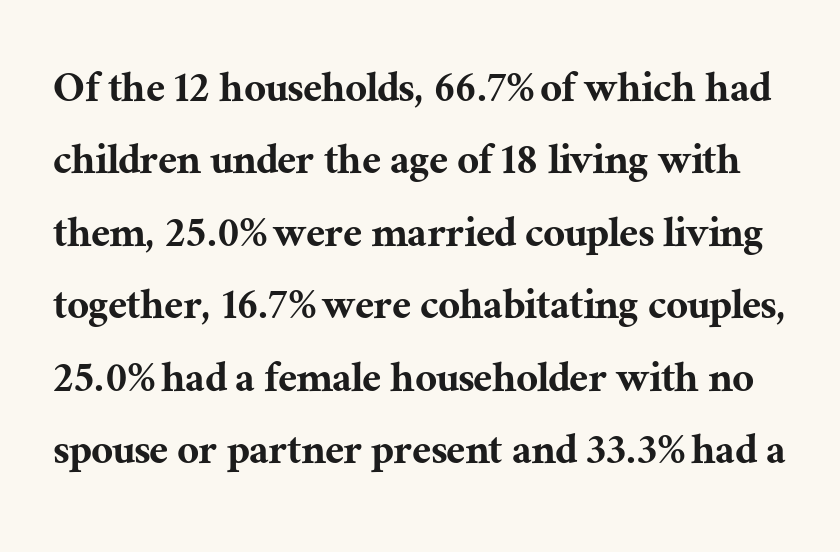
{"serif": "yes", "italic": "no", "width": "normal", "stroke_contrast": "medium", "x_height": "medium", "monospaced": "no", "underline": "no", "line_spacing": "normal", "line_spacing_ratio": 1.51, "letter_spacing": "normal", "letter_spacing_em": 0.0, "glyph_px": 48}
